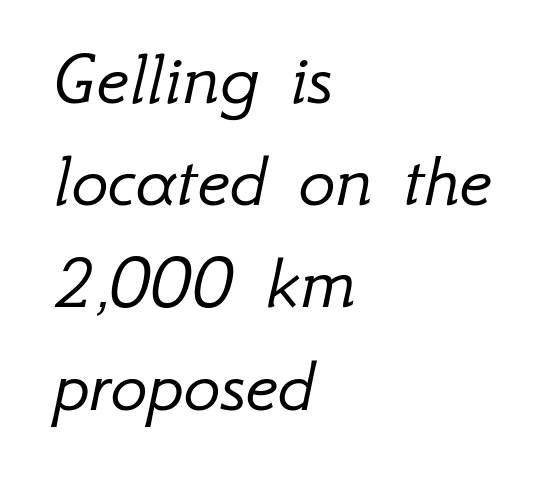
The image shows 78 px light type, italic (leaning right); set left-aligned, normal line spacing (1.31x), normal letter spacing, not underlined; low stroke contrast and a small x-height.
